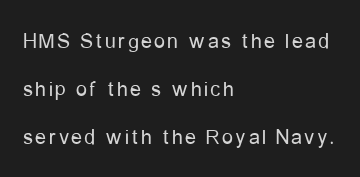
Q: Is the text bold? A: No.
Q: Is the text italic (slanted)? A: No, it is upright.
Q: Is the text underlined? A: No.
Q: How is the paragraph aligned? A: Left-aligned.
Q: Is the spacing between lines tight, normal or loose? A: Loose.
